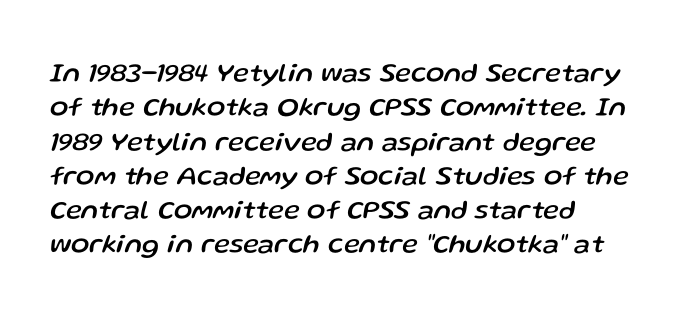
Looking at the ascenders, they clearly lean. Descender tails drop into unmarked territory. Whoever set this chose a conventional vertical rhythm. The typesetter chose a ragged-right arrangement here. Compared with typical body copy, the letter spacing here is the same.
